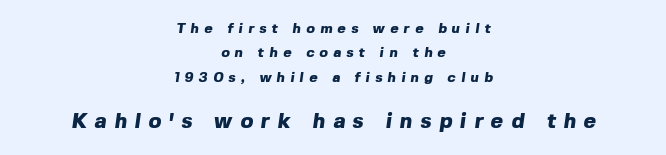
{"bold": "yes", "underline": "no", "align": "center", "line_spacing_ratio": 1.75, "letter_spacing": "wide", "letter_spacing_em": 0.38, "larger_block": "second", "size_ratio": 1.5, "glyph_px": 21}
